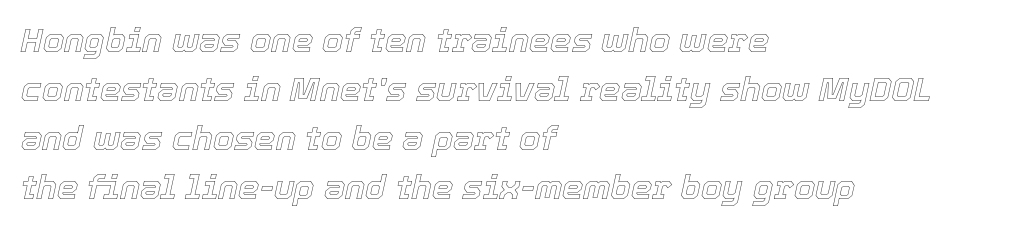
Q: Is the text italic (slanted)? A: Yes, it leans right by about 12 degrees.
Q: Is the text underlined? A: No.
Q: How is the paragraph aligned? A: Left-aligned.
Q: Is the spacing between letters normal or unusually wide? A: Normal.
Q: Is the spacing between lines tight, normal or loose? A: Normal.
Q: Width (condensed, normal, or wide)? A: Normal.
Q: x-height? A: Medium.
Q: Monospaced? A: No.
